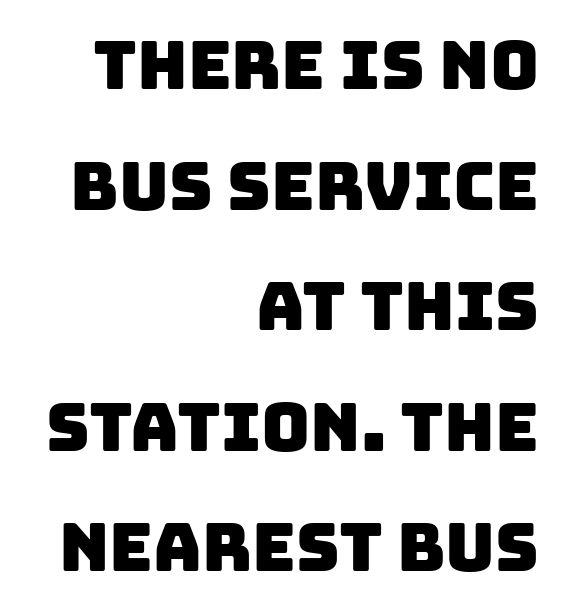
{"serif": "no", "width": "normal", "stroke_contrast": "low", "x_height": "large", "monospaced": "no", "underline": "no", "align": "right", "line_spacing_ratio": 1.8, "letter_spacing": "normal", "letter_spacing_em": 0.0, "glyph_px": 67}
